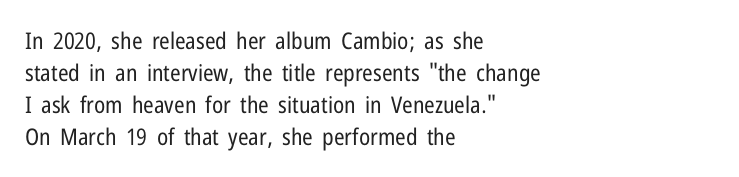
Q: Is the text bold? A: No.
Q: Is the text italic (slanted)? A: No, it is upright.
Q: Is the text underlined? A: No.
Q: How is the paragraph aligned? A: Left-aligned.
Q: Is the spacing between letters normal or unusually wide? A: Normal.
Q: Is the spacing between lines tight, normal or loose? A: Normal.
